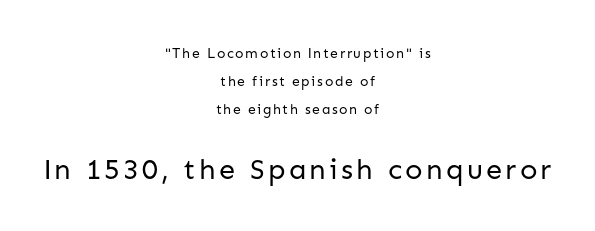
The image shows 29 px regular-weight sans-serif type, upright; set centered, loose line spacing (1.99x), not underlined; the second (bottom) block is 2.07x larger; low stroke contrast and a medium x-height.
